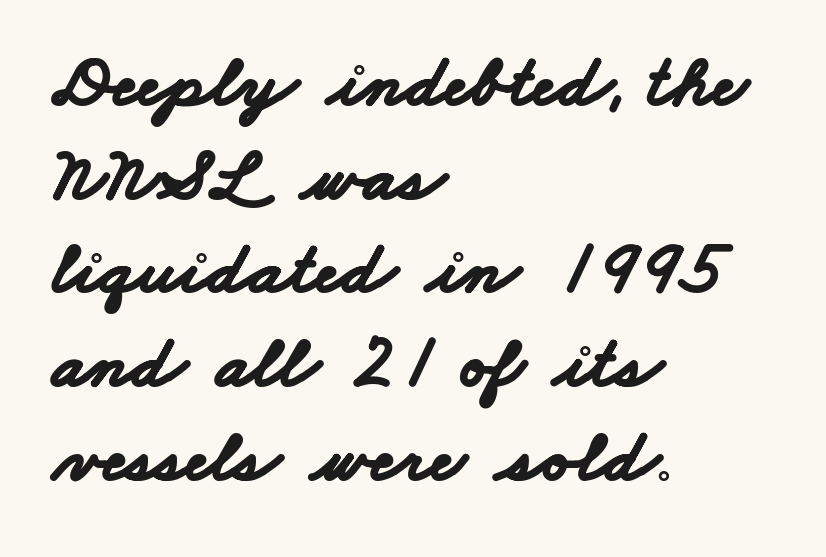
Descenders are the only things crossing below the line. The face used here has the dense, thick strokes of a bold. Reading down the column, the eye jumps a familiar distance to each next line. Characters follow at the spacing the type designer built in.
